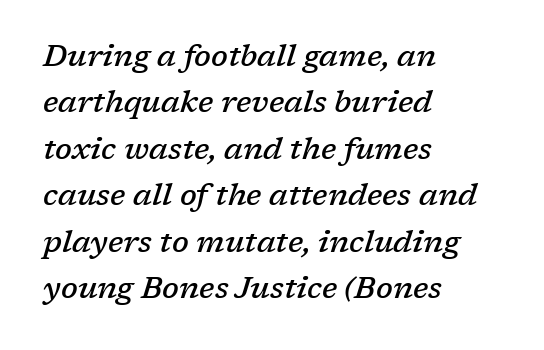
Q: Is the text bold? A: Semi-bold.
Q: Is the text italic (slanted)? A: Yes, it leans right by about 17 degrees.
Q: Is the typeface a serif or a sans-serif typeface? A: Serif.
Q: Is the text underlined? A: No.
Q: How is the paragraph aligned? A: Left-aligned.
Q: Is the spacing between letters normal or unusually wide? A: Normal.
Q: Is the spacing between lines tight, normal or loose? A: Normal.
Q: Width (condensed, normal, or wide)? A: Normal.
Q: Stroke contrast? A: Low.
Q: x-height? A: Medium.
Q: Monospaced? A: No.
